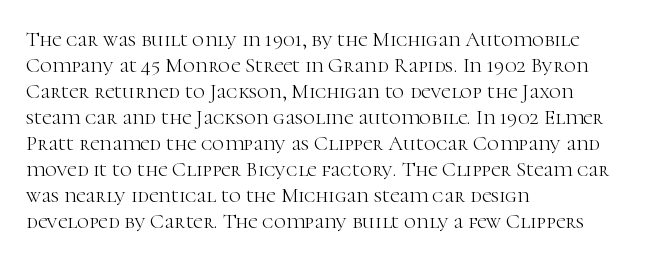
The typography opts for an upright posture over an oblique one. Unmarked baselines from the first word to the last. Students, note that the glyphs here touch the page at normal intervals. Which margin do the lines hug? The left one — the right edge is uneven. The typesetting does not lean heavy: it is not bold.
